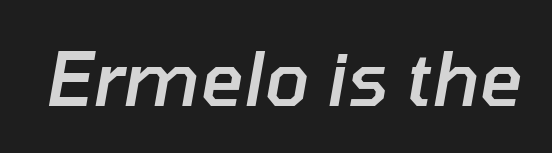
Emphasis by weight is partial: semibold. The zone under the glyphs is completely vacant. The lettering tilts uniformly, giving the passage an italic look. Between one letter and the next there's only the usual sliver of space. Is this a fixed-width face? No — the glyphs have proportional, varying widths.
